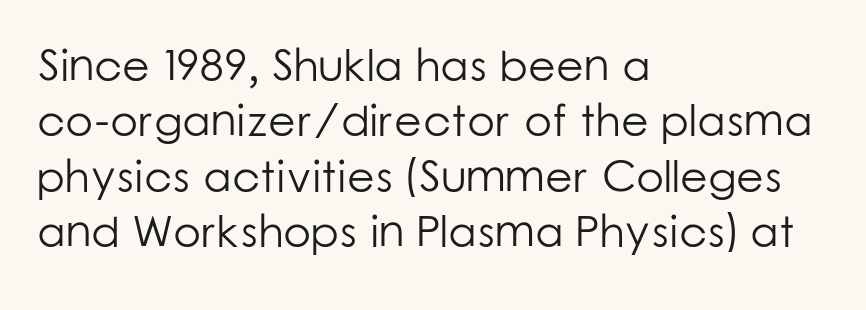
The image shows 45 px light sans-serif type, upright; set left-aligned, line spacing 1.23x, normal letter spacing, not underlined; low stroke contrast and a medium x-height.
